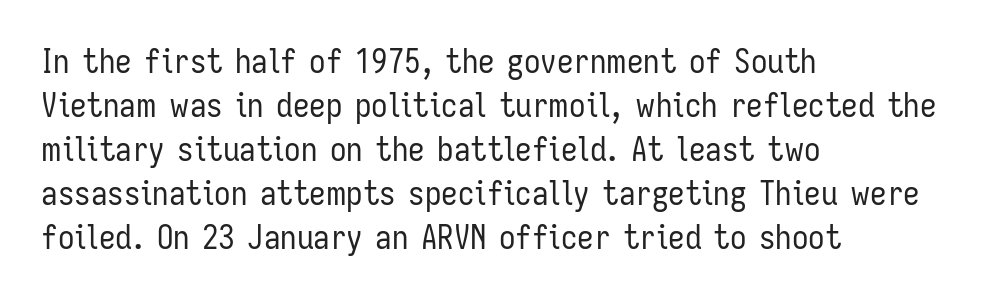
Notice how the stems are strictly vertical — no italics here. You could call the tracking neutral — neither tight nor loose. Nobody drew a line under any word here. The rendering uses a moderate line-height, typical for paragraphs. Is the type heavy? It reads as light-to-regular instead.
